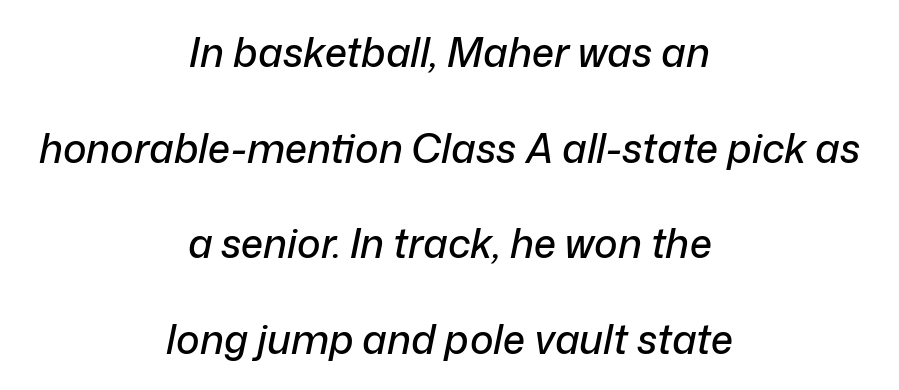
{"italic": "yes", "lean": "right", "slant_degrees": 12, "width": "normal", "stroke_contrast": "low", "x_height": "medium", "monospaced": "no", "underline": "no", "align": "center", "line_spacing": "loose", "line_spacing_ratio": 2.39, "letter_spacing": "normal", "letter_spacing_em": 0.0, "glyph_px": 40}
